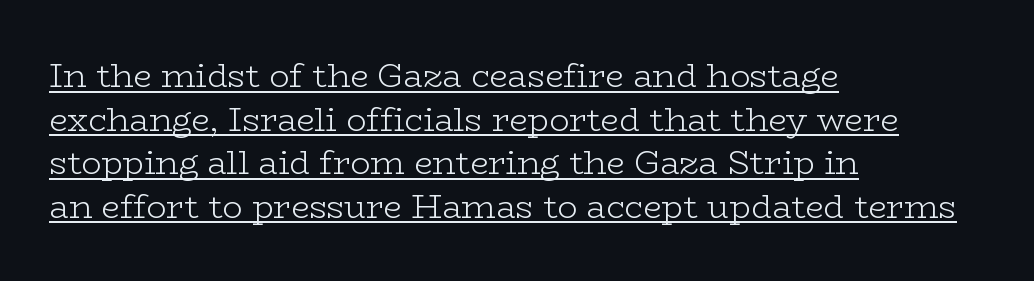
The image shows 33 px light, wide serif type, upright; set left-aligned, normal line spacing (1.32x), normal letter spacing, underlined; low stroke contrast and a medium x-height.
